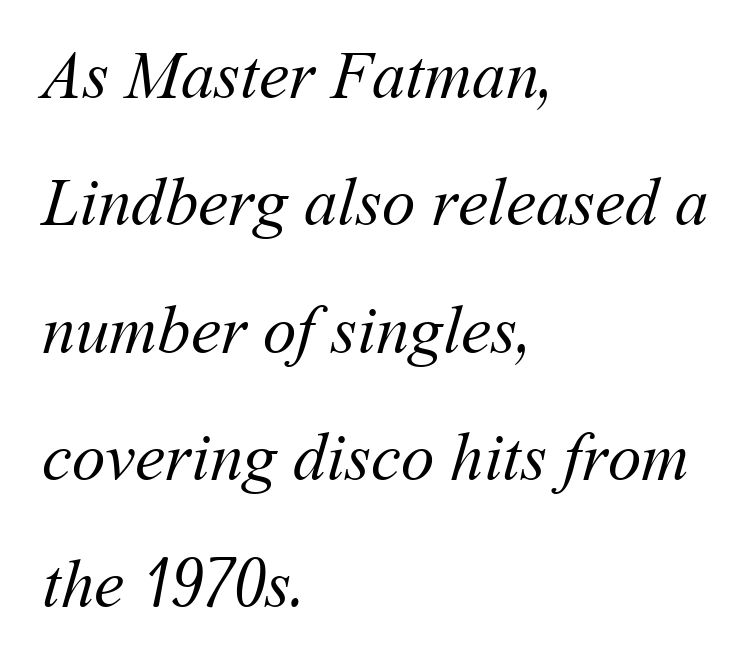
{"bold": "no", "weight": "regular", "width": "normal", "stroke_contrast": "medium", "x_height": "medium", "monospaced": "no", "underline": "no", "align": "left", "line_spacing": "loose", "line_spacing_ratio": 1.9, "letter_spacing": "normal", "letter_spacing_em": 0.0, "glyph_px": 67}
